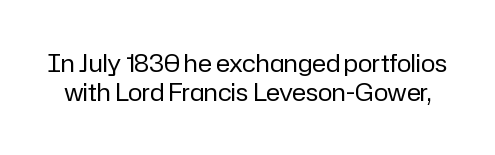
{"italic": "no", "bold": "no", "underline": "no", "line_spacing_ratio": 1.21, "letter_spacing": "normal", "letter_spacing_em": 0.0, "glyph_px": 24}
